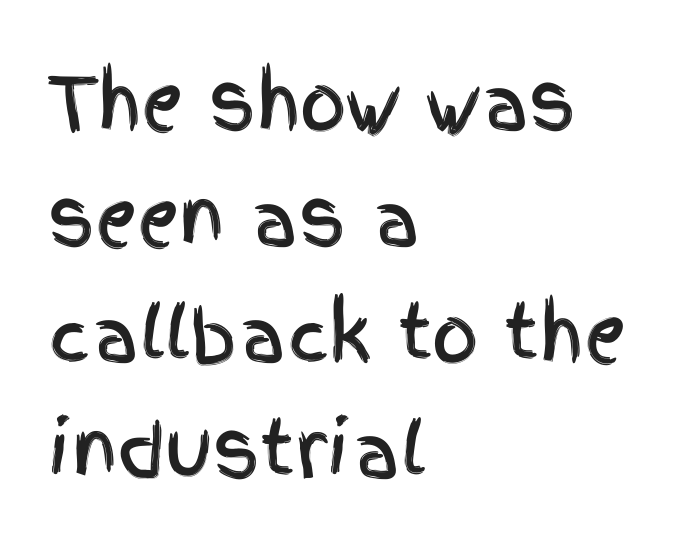
The ragged edge is on the right, which tells us the setting is flush left. In terms of posture, this sample is upright. What kind of face is this? One without serifs — a sans. The rendering uses natural spacing where letterforms have individual widths. Characters follow at the spacing the type designer built in. Does the leading feel generous? No, just average.
